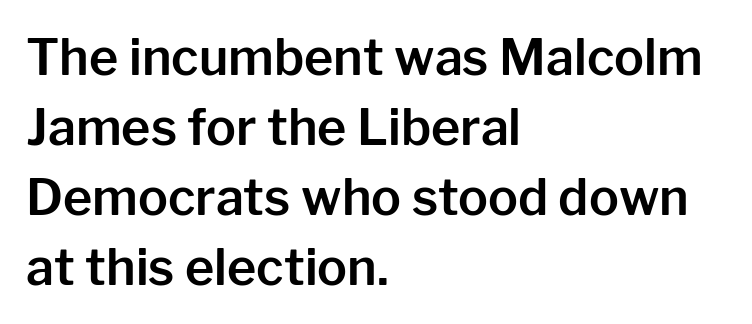
Q: Is the text italic (slanted)? A: No, it is upright.
Q: Is the typeface a serif or a sans-serif typeface? A: Sans-serif.
Q: Is the text underlined? A: No.
Q: How is the paragraph aligned? A: Left-aligned.
Q: Is the spacing between letters normal or unusually wide? A: Normal.
Q: Is the spacing between lines tight, normal or loose? A: Normal.
Q: Width (condensed, normal, or wide)? A: Normal.
Q: Stroke contrast? A: Low.
Q: x-height? A: Medium.
Q: Monospaced? A: No.
